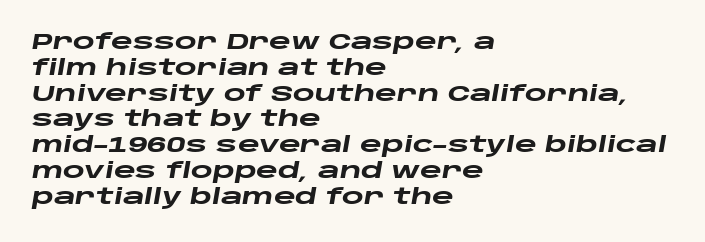
Q: Is the text bold? A: Yes.
Q: Is the text italic (slanted)? A: Yes, it leans right by about 10 degrees.
Q: Is the text underlined? A: No.
Q: How is the paragraph aligned? A: Left-aligned.
Q: Is the spacing between letters normal or unusually wide? A: Normal.
